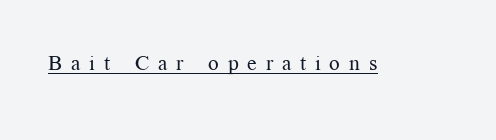
The image shows 21 px text type, upright; set unusually wide letter spacing (+0.42 em), underlined.
